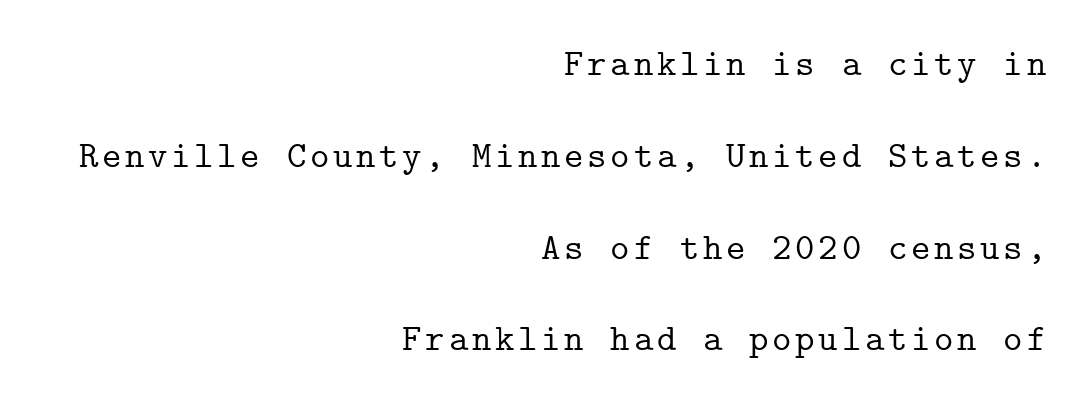
Q: Is the text italic (slanted)? A: No, it is upright.
Q: Is the typeface a serif or a sans-serif typeface? A: Serif.
Q: Is the text underlined? A: No.
Q: How is the paragraph aligned? A: Right-aligned.
Q: Is the spacing between lines tight, normal or loose? A: Loose.
Q: Width (condensed, normal, or wide)? A: Normal.
Q: Stroke contrast? A: Low.
Q: x-height? A: Medium.
Q: Monospaced? A: Yes.
